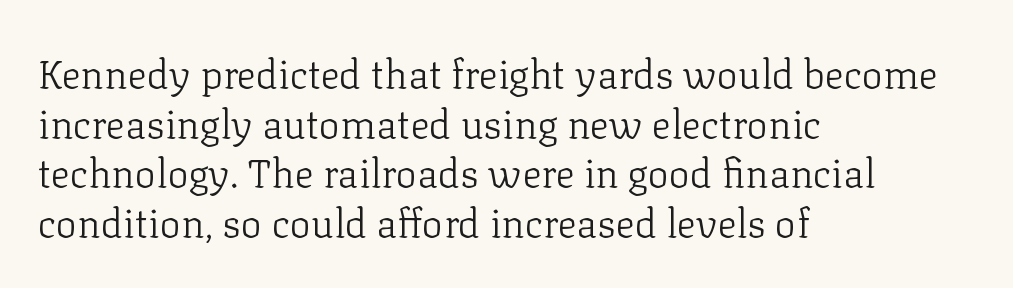
Q: Is the text bold? A: No.
Q: Is the text italic (slanted)? A: No, it is upright.
Q: Is the typeface a serif or a sans-serif typeface? A: Serif.
Q: Is the text underlined? A: No.
Q: How is the paragraph aligned? A: Left-aligned.
Q: Is the spacing between letters normal or unusually wide? A: Normal.
Q: Width (condensed, normal, or wide)? A: Normal.
Q: Stroke contrast? A: Low.
Q: x-height? A: Medium.
Q: Monospaced? A: No.
